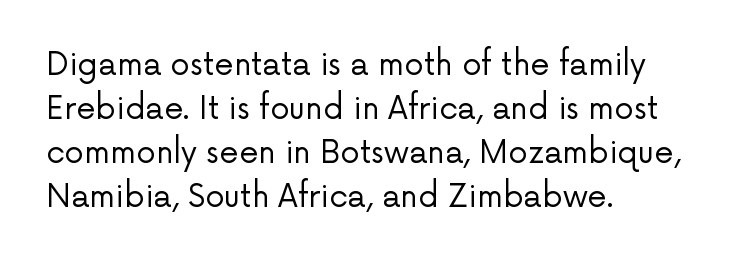
Q: Is the text bold? A: No.
Q: Is the text italic (slanted)? A: No, it is upright.
Q: Is the typeface a serif or a sans-serif typeface? A: Sans-serif.
Q: Is the text underlined? A: No.
Q: How is the paragraph aligned? A: Left-aligned.
Q: Is the spacing between letters normal or unusually wide? A: Normal.
Q: Is the spacing between lines tight, normal or loose? A: Normal.
Q: Width (condensed, normal, or wide)? A: Normal.
Q: Stroke contrast? A: Low.
Q: x-height? A: Medium.
Q: Monospaced? A: No.
